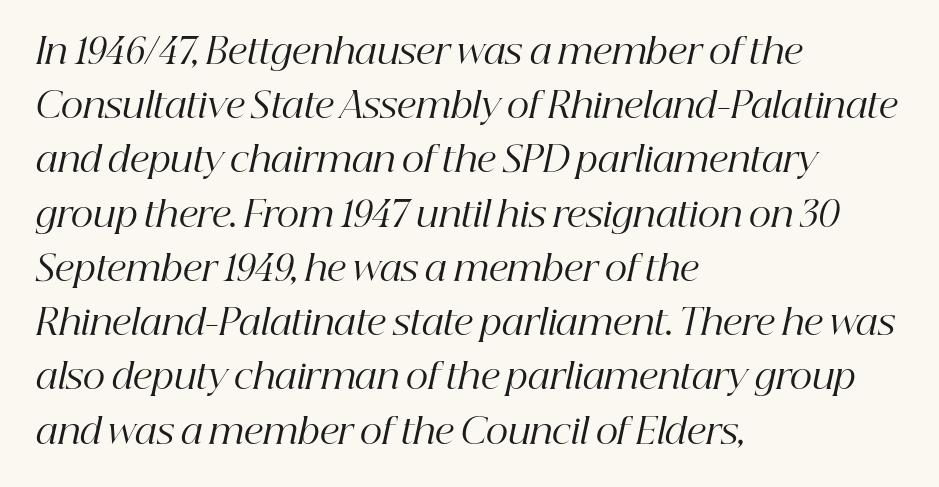
One glance says typical: line gaps are just what's usual. Characters are canted at an angle relative to the baseline's perpendicular. Words float on clear page, feet unadorned. Yep, those are serifs on the letters. Nobody touched the tracking dial on this one.
